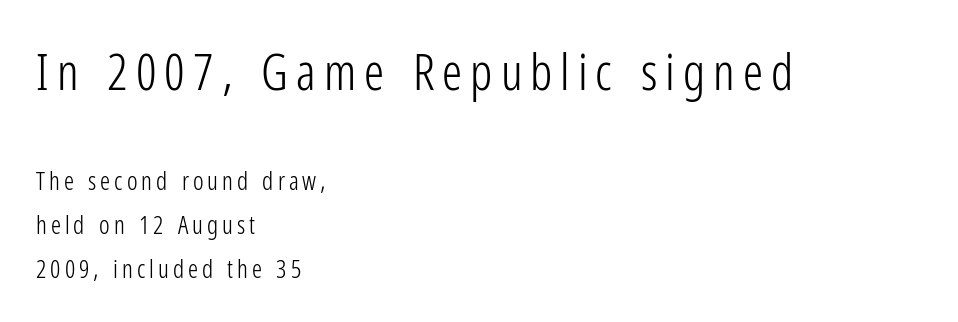
{"serif": "no", "italic": "no", "bold": "no", "weight": "light", "width": "condensed", "stroke_contrast": "low", "x_height": "medium", "monospaced": "no", "underline": "no", "align": "left", "line_spacing_ratio": 1.75, "larger_block": "first", "size_ratio": 2.0, "glyph_px": 50}
